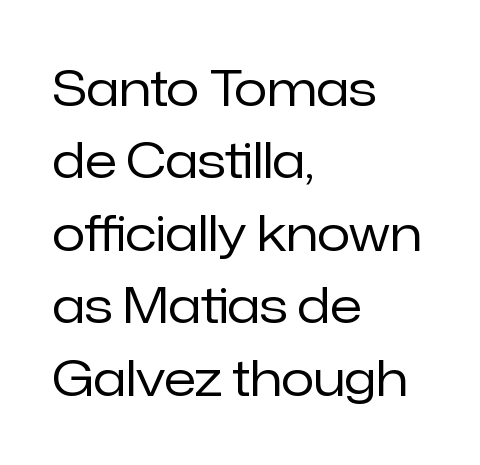
Stroke mass is kept to a normal reading level or below. This is the regular roman posture of the typeface. Leading: standard. Caption: standard tracking, unaltered. A classic flush-left, rag-right setting is used for this passage.
